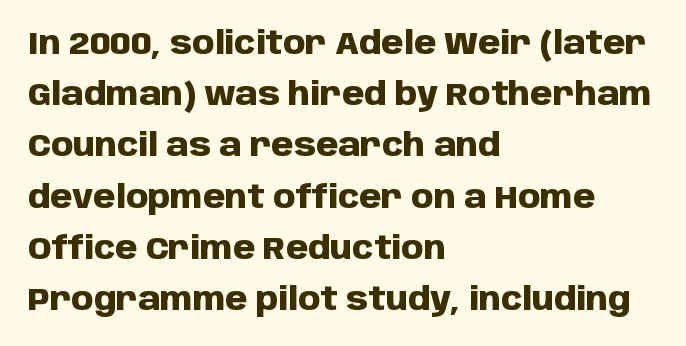
Line starts are locked; line ends wander. A typesetter would call this zero additional tracking. The axis of the letterforms is exactly vertical. Regarding leading, the lines here are spaced in the standard way. Note the varied advance widths — an 'i' is clearly narrower than an 'm'. This rendering features lettering with no underline.
